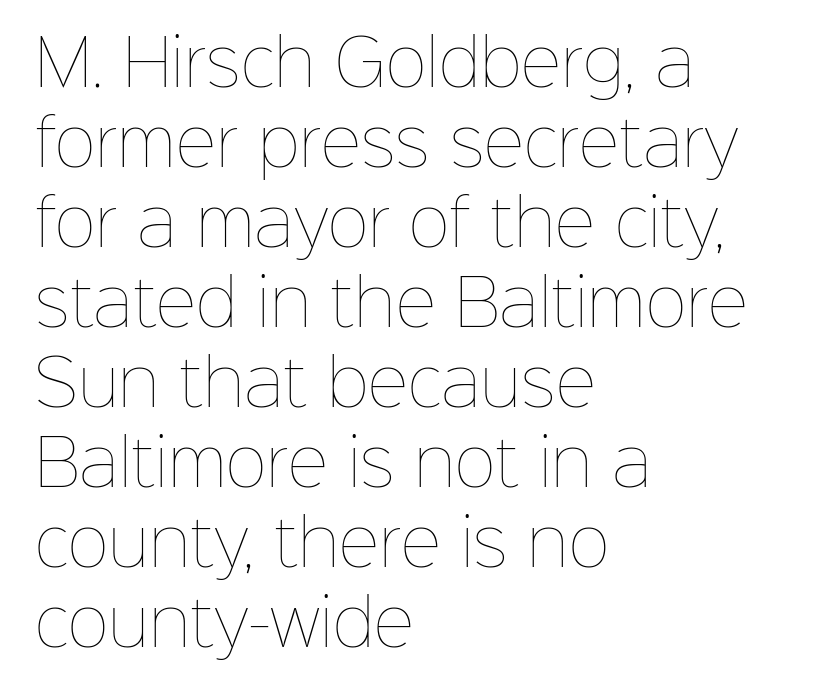
{"italic": "no", "bold": "no", "weight": "thin", "width": "normal", "stroke_contrast": "low", "x_height": "medium", "monospaced": "no", "underline": "no", "align": "left", "line_spacing": "normal", "line_spacing_ratio": 1.27, "letter_spacing": "normal", "letter_spacing_em": 0.0, "glyph_px": 63}
